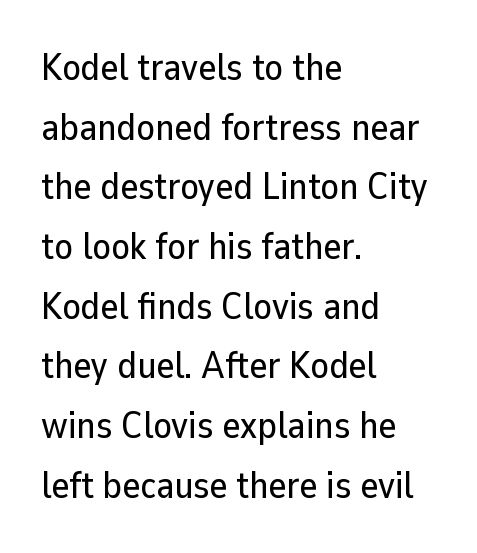
The image shows 38 px sans-serif type, upright; set left-aligned, normal line spacing (1.57x), normal letter spacing, not underlined; low stroke contrast and a medium x-height.
